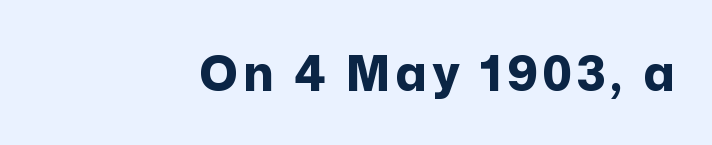
The image shows 48 px bold sans-serif type, upright; set right-aligned, not underlined; low stroke contrast and a medium x-height.
